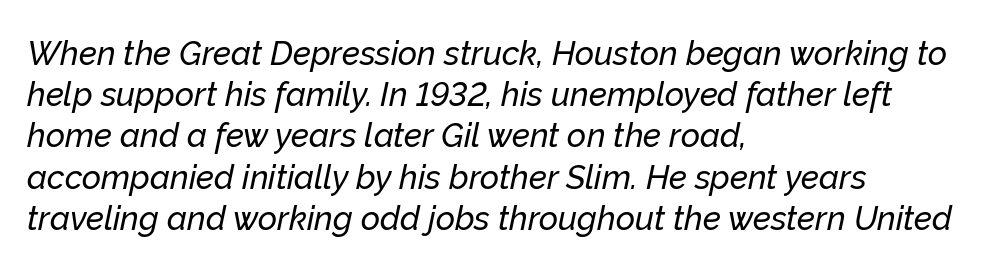
Caption: multi-line text, flush left, ragged right. Baseline-to-baseline distance is the conventional proportion of letter height. How are the letters spaced? Ordinarily, with no added tracking. The rendering uses natural spacing where letterforms have individual widths.
